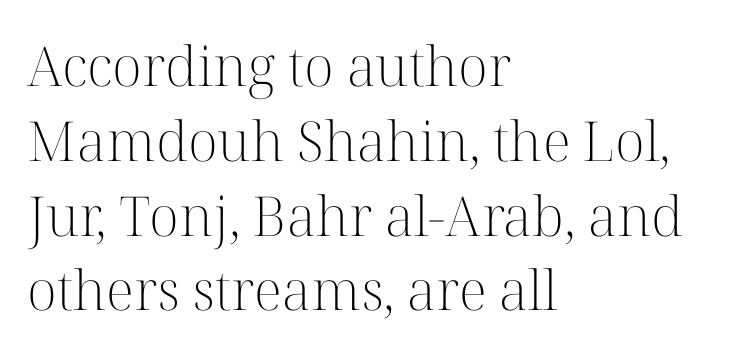
The image shows 55 px light serif type, upright; set left-aligned, normal line spacing (1.36x), normal letter spacing, not underlined; high stroke contrast and a medium x-height.
